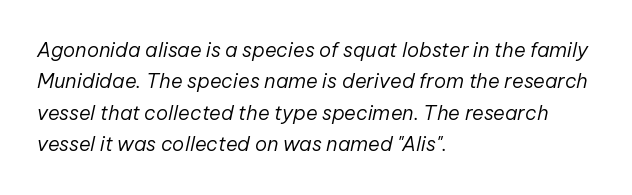
Q: Is the text bold? A: No.
Q: Is the text italic (slanted)? A: Yes, it leans right by about 12 degrees.
Q: Is the text underlined? A: No.
Q: How is the paragraph aligned? A: Left-aligned.
Q: Is the spacing between letters normal or unusually wide? A: Normal.
Q: Is the spacing between lines tight, normal or loose? A: Normal.
